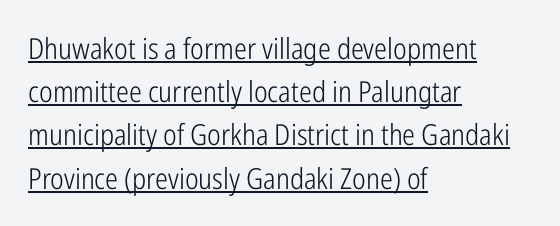
Unbolded letterforms with no extra heft. The letters stand upright; this is a roman face. The sample's only ornament is a line tracing under the words. Students, observe: this is what conventionally led text looks like. The designer went with a sans here, leaving each stem footless.
